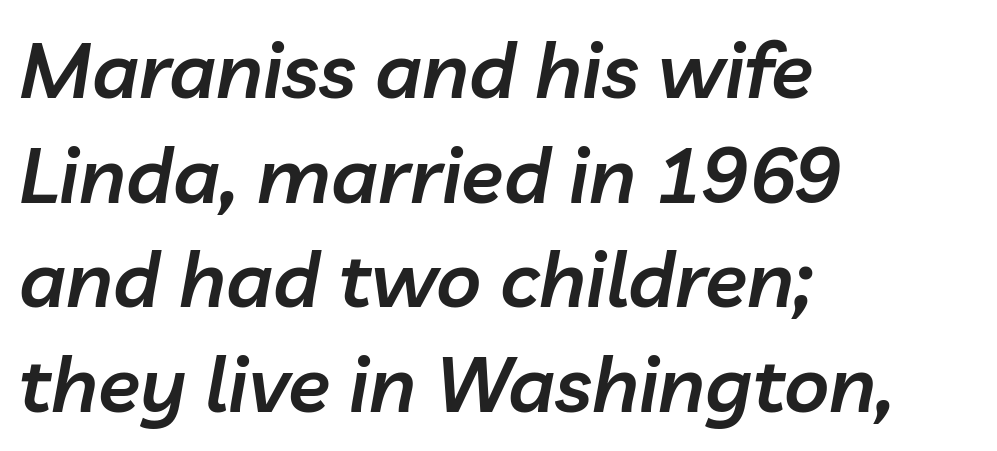
{"italic": "yes", "lean": "right", "slant_degrees": 10, "bold": "semi", "weight": "semibold", "width": "normal", "stroke_contrast": "low", "x_height": "medium", "monospaced": "no", "underline": "no", "align": "left", "line_spacing": "normal", "line_spacing_ratio": 1.34, "letter_spacing": "normal", "letter_spacing_em": 0.0, "glyph_px": 78}
